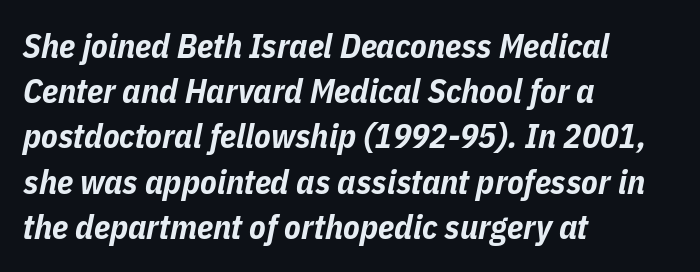
{"italic": "yes", "lean": "right", "slant_degrees": 11, "bold": "yes", "weight": "bold", "width": "condensed", "stroke_contrast": "low", "x_height": "medium", "monospaced": "no", "underline": "no", "align": "left", "line_spacing": "normal", "line_spacing_ratio": 1.33, "letter_spacing": "normal", "letter_spacing_em": 0.0, "glyph_px": 34}
